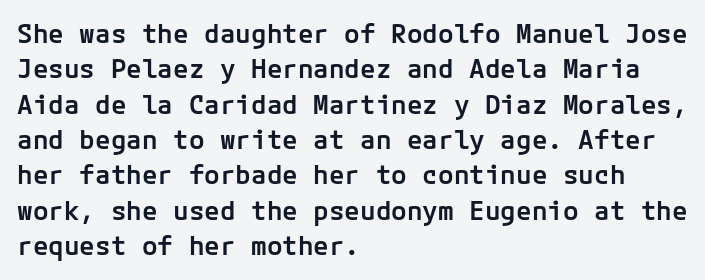
Q: Is the text bold? A: Semi-bold.
Q: Is the text italic (slanted)? A: No, it is upright.
Q: Is the text underlined? A: No.
Q: How is the paragraph aligned? A: Left-aligned.
Q: Is the spacing between letters normal or unusually wide? A: Normal.
Q: Is the spacing between lines tight, normal or loose? A: Normal.
